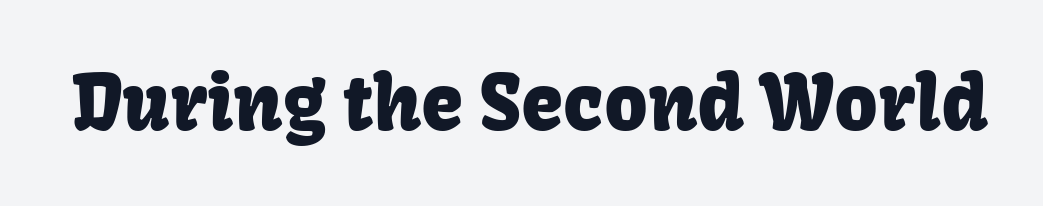
{"serif": "no", "italic": "no", "width": "normal", "stroke_contrast": "low", "x_height": "medium", "monospaced": "no", "underline": "no", "letter_spacing": "normal", "letter_spacing_em": 0.0, "glyph_px": 76}
